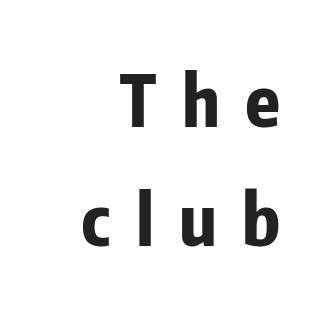
Beneath every word, the page is bare. This is heavy type, rendered in bold. The line texture is sparse and dotted thanks to wide tracking. The rendering uses natural spacing where letterforms have individual widths. Line ends are locked; line starts wander. A typesetter would label this face a sans.
